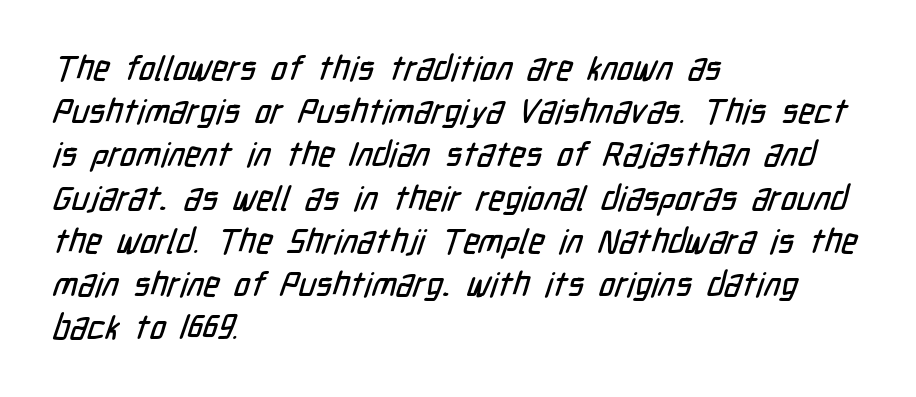
{"serif": "no", "width": "condensed", "stroke_contrast": "low", "x_height": "medium", "monospaced": "no", "underline": "no", "align": "left", "line_spacing": "normal", "line_spacing_ratio": 1.27, "letter_spacing": "normal", "letter_spacing_em": 0.0, "glyph_px": 34}
